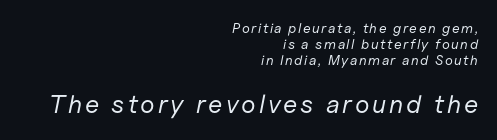
Q: Is the text bold? A: No.
Q: Is the text italic (slanted)? A: Yes, it leans right by about 11 degrees.
Q: Is the text underlined? A: No.
Q: How is the paragraph aligned? A: Right-aligned.
Q: Is the spacing between lines tight, normal or loose? A: Tight.
Q: Which block of text is set in a larger size, the first (top) or the second (bottom)? A: The second (bottom) one.
